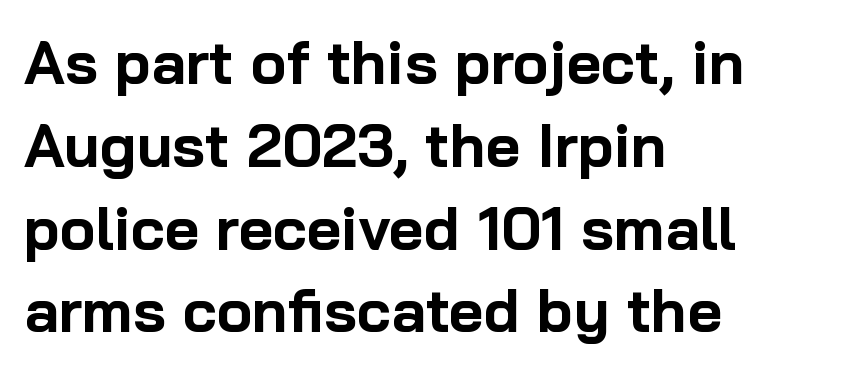
Q: Is the text bold? A: Yes.
Q: Is the text italic (slanted)? A: No, it is upright.
Q: Is the typeface a serif or a sans-serif typeface? A: Sans-serif.
Q: Is the text underlined? A: No.
Q: How is the paragraph aligned? A: Left-aligned.
Q: Is the spacing between letters normal or unusually wide? A: Normal.
Q: Is the spacing between lines tight, normal or loose? A: Normal.
Q: Width (condensed, normal, or wide)? A: Normal.
Q: Stroke contrast? A: Low.
Q: x-height? A: Medium.
Q: Monospaced? A: No.
